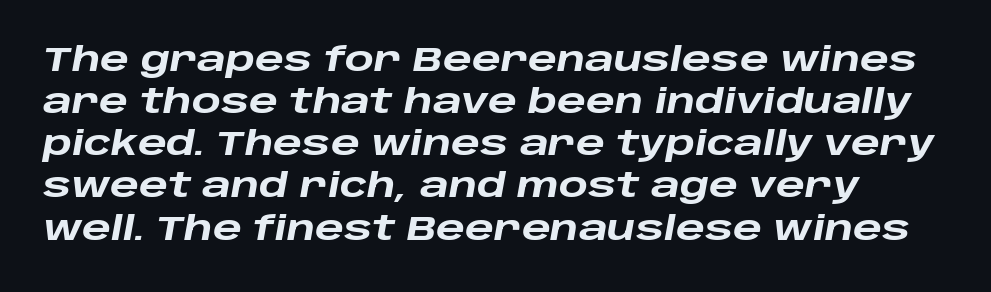
Q: Is the text bold? A: Yes.
Q: Is the text italic (slanted)? A: Yes, it leans right by about 10 degrees.
Q: Is the text underlined? A: No.
Q: Is the spacing between letters normal or unusually wide? A: Normal.
Q: Width (condensed, normal, or wide)? A: Wide.
Q: Stroke contrast? A: Low.
Q: x-height? A: Large.
Q: Monospaced? A: No.
